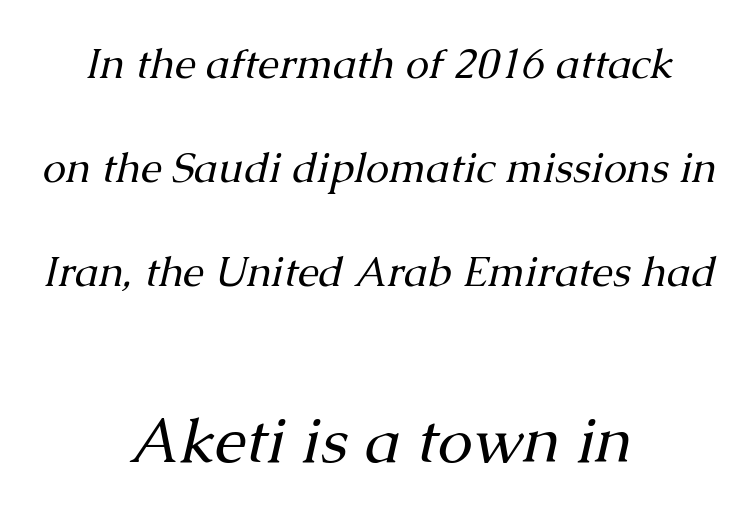
The image shows 63 px regular-weight serif type, italic (leaning right); set centered, loose line spacing (2.48x), normal letter spacing, not underlined; the second (bottom) block is 1.5x larger; medium stroke contrast and a medium x-height.
